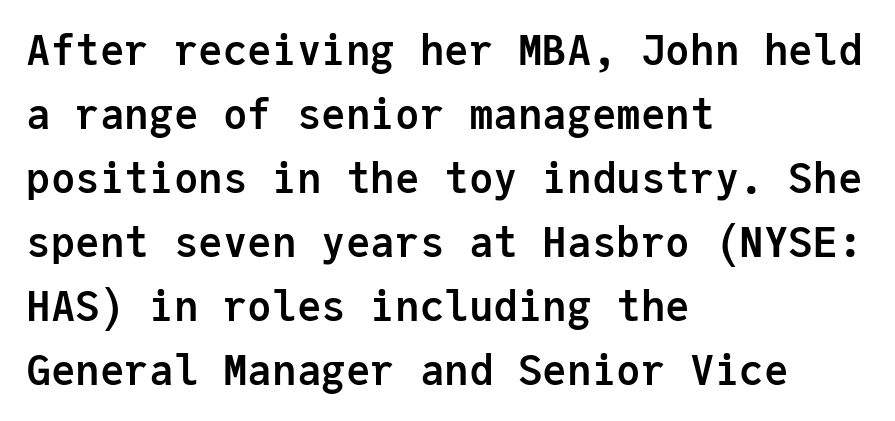
The image shows 41 px semibold sans-serif type, upright, monospaced; set left-aligned, normal line spacing (1.56x), normal letter spacing, not underlined; low stroke contrast and a medium x-height.
